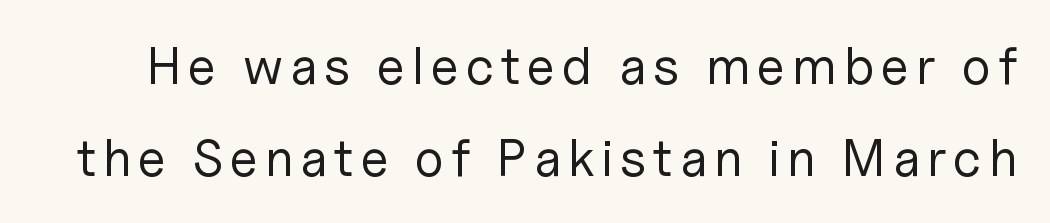
Q: Is the text bold? A: No.
Q: Is the text italic (slanted)? A: No, it is upright.
Q: Is the typeface a serif or a sans-serif typeface? A: Sans-serif.
Q: Is the text underlined? A: No.
Q: Width (condensed, normal, or wide)? A: Normal.
Q: Stroke contrast? A: Low.
Q: x-height? A: Medium.
Q: Monospaced? A: No.
